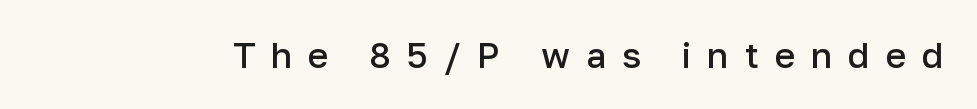
{"serif": "no", "italic": "no", "bold": "semi", "weight": "semibold", "width": "normal", "stroke_contrast": "low", "x_height": "medium", "monospaced": "no", "underline": "no", "letter_spacing": "wide", "letter_spacing_em": 0.46, "glyph_px": 35}
